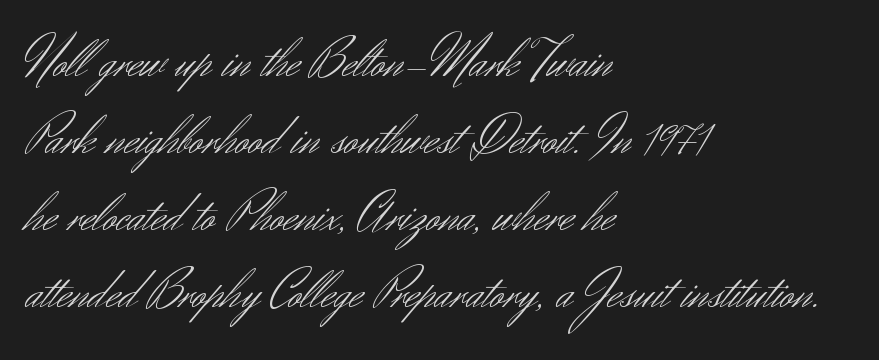
{"serif": "no", "bold": "no", "weight": "light", "width": "normal", "stroke_contrast": "medium", "x_height": "small", "monospaced": "no", "underline": "no", "align": "left", "line_spacing": "normal", "line_spacing_ratio": 1.4, "letter_spacing": "normal", "letter_spacing_em": 0.0, "glyph_px": 55}
